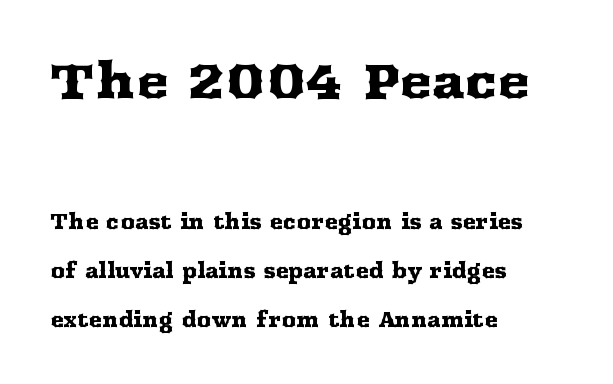
{"serif": "yes", "italic": "no", "width": "wide", "stroke_contrast": "medium", "x_height": "medium", "monospaced": "no", "underline": "no", "align": "left", "line_spacing": "loose", "line_spacing_ratio": 2.45, "letter_spacing": "normal", "letter_spacing_em": 0.0, "larger_block": "first", "size_ratio": 2.45, "glyph_px": 49}
